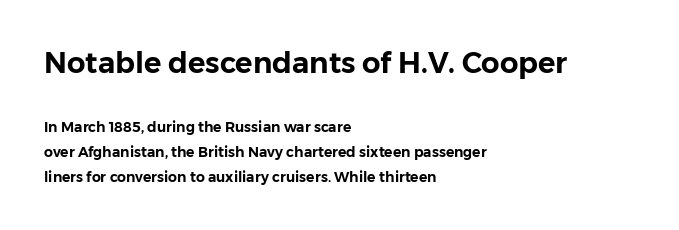
This rendering uses left alignment, leaving the right contour irregular. The gaps between neighbouring characters are ordinary and unremarkable. The space directly below the letters is spotless. This rendering employs a face without finishing strokes, i.e., a sans-serif. Typesetter's note — upper block bumped up in size, lower block left smaller.
